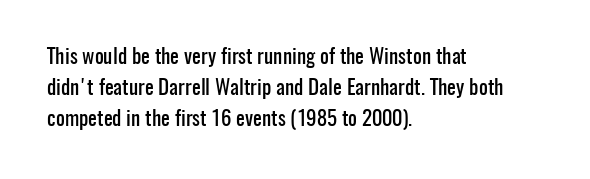
Does the copy run flush right? No — it runs flush left. The specimen reads as upright at a glance. Between one letter and the next there's only the usual sliver of space. The designer left line spacing at the default.
